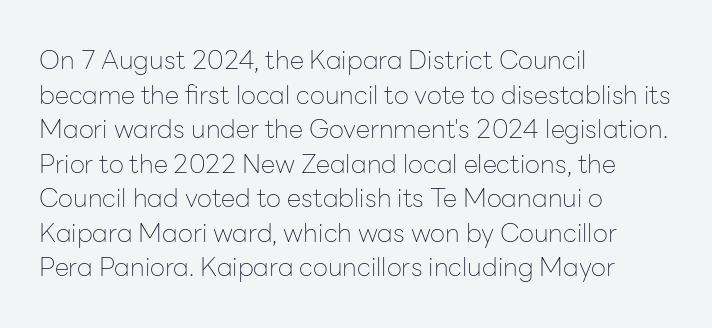
No chunkiness to these letters — they're not bold. A classic flush-left, rag-right setting is used for this passage. One glance says typical: line gaps are just what's usual. The letters sit at their default tracking, neither squeezed nor spread.
